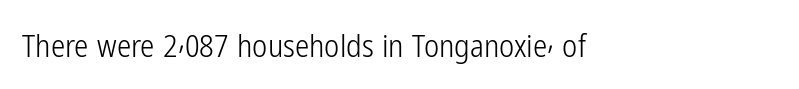
Q: Is the text bold? A: No.
Q: Is the text italic (slanted)? A: No, it is upright.
Q: Is the typeface a serif or a sans-serif typeface? A: Sans-serif.
Q: Is the text underlined? A: No.
Q: How is the paragraph aligned? A: Left-aligned.
Q: Is the spacing between letters normal or unusually wide? A: Normal.
Q: Width (condensed, normal, or wide)? A: Condensed.
Q: Stroke contrast? A: Low.
Q: x-height? A: Medium.
Q: Monospaced? A: No.
